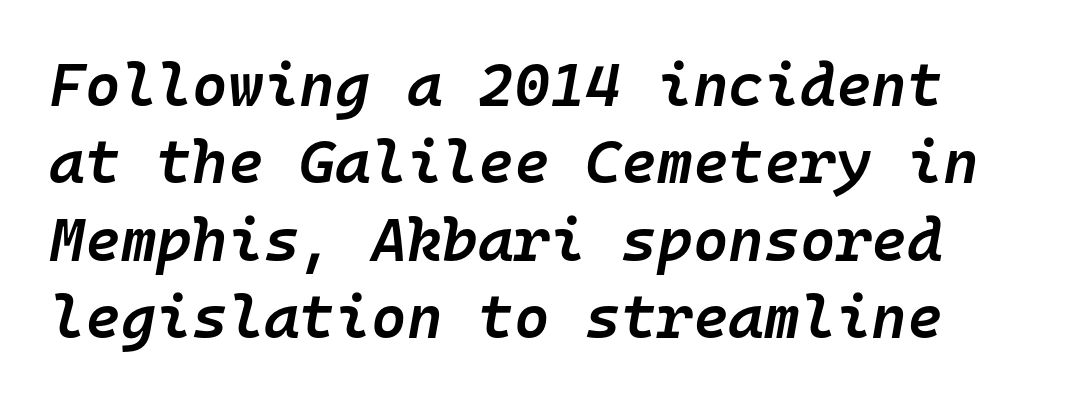
{"italic": "yes", "lean": "right", "slant_degrees": 10, "bold": "semi", "weight": "semibold", "width": "normal", "stroke_contrast": "low", "x_height": "medium", "monospaced": "yes", "underline": "no", "line_spacing": "normal", "line_spacing_ratio": 1.27, "letter_spacing": "normal", "letter_spacing_em": 0.0, "glyph_px": 61}
